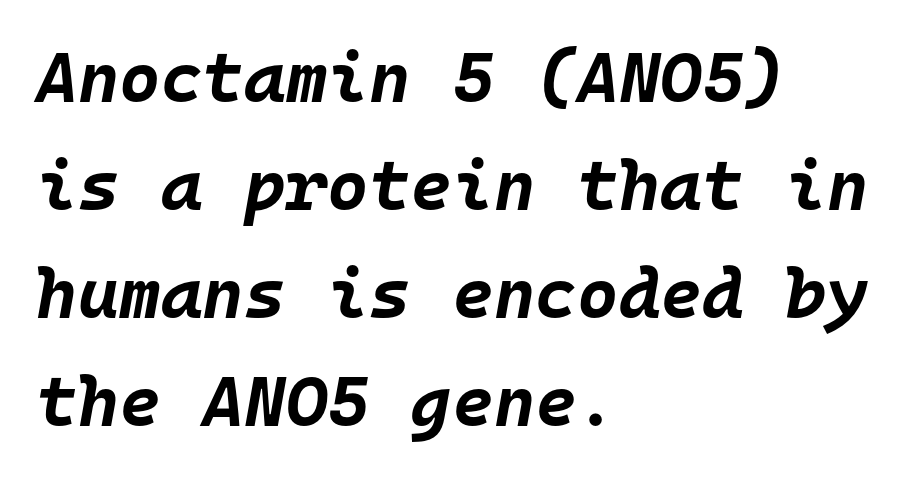
Q: Is the text bold? A: Yes.
Q: Is the text italic (slanted)? A: Yes, it leans right by about 10 degrees.
Q: Is the text underlined? A: No.
Q: How is the paragraph aligned? A: Left-aligned.
Q: Is the spacing between letters normal or unusually wide? A: Normal.
Q: Is the spacing between lines tight, normal or loose? A: Normal.
Q: Width (condensed, normal, or wide)? A: Normal.
Q: Stroke contrast? A: Low.
Q: x-height? A: Large.
Q: Monospaced? A: Yes.
